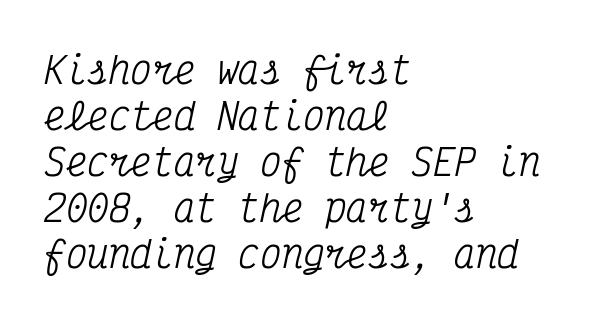
{"serif": "yes", "italic": "yes", "lean": "right", "slant_degrees": 12, "width": "condensed", "stroke_contrast": "medium", "x_height": "medium", "monospaced": "yes", "underline": "no", "align": "left", "line_spacing": "normal", "line_spacing_ratio": 1.28, "letter_spacing": "normal", "letter_spacing_em": 0.0, "glyph_px": 36}
